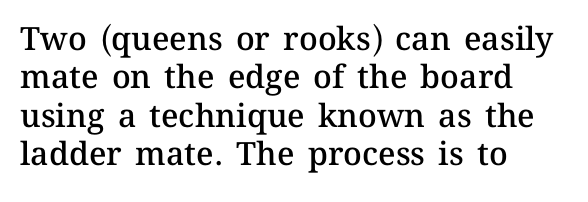
The image shows 32 px semibold type, upright; set left-aligned, line spacing 1.2x, normal letter spacing, not underlined; medium stroke contrast and a medium x-height.
